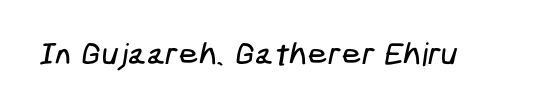
Q: Is the typeface a serif or a sans-serif typeface? A: Sans-serif.
Q: Is the text underlined? A: No.
Q: Is the spacing between letters normal or unusually wide? A: Normal.
Q: Width (condensed, normal, or wide)? A: Condensed.
Q: Stroke contrast? A: Low.
Q: x-height? A: Medium.
